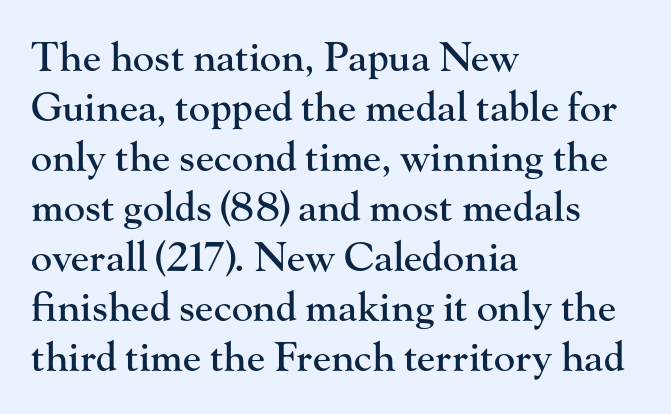
Q: Is the text italic (slanted)? A: No, it is upright.
Q: Is the typeface a serif or a sans-serif typeface? A: Serif.
Q: Is the text underlined? A: No.
Q: How is the paragraph aligned? A: Left-aligned.
Q: Is the spacing between letters normal or unusually wide? A: Normal.
Q: Is the spacing between lines tight, normal or loose? A: Normal.
Q: Width (condensed, normal, or wide)? A: Normal.
Q: Stroke contrast? A: High.
Q: x-height? A: Small.
Q: Monospaced? A: No.
